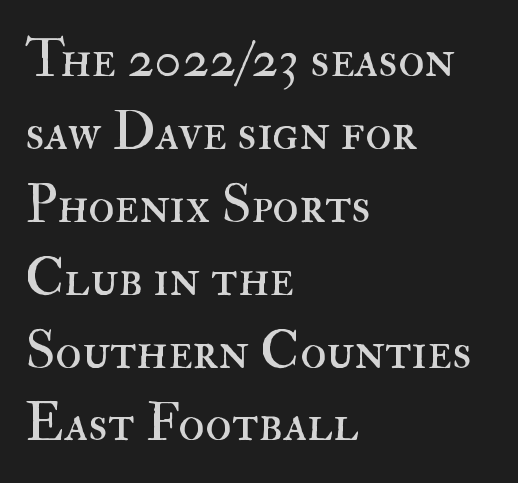
Q: Is the text bold? A: No.
Q: Is the text italic (slanted)? A: No, it is upright.
Q: Is the text underlined? A: No.
Q: How is the paragraph aligned? A: Left-aligned.
Q: Is the spacing between letters normal or unusually wide? A: Normal.
Q: Is the spacing between lines tight, normal or loose? A: Normal.
Q: Width (condensed, normal, or wide)? A: Normal.
Q: Stroke contrast? A: High.
Q: x-height? A: Small.
Q: Monospaced? A: No.
